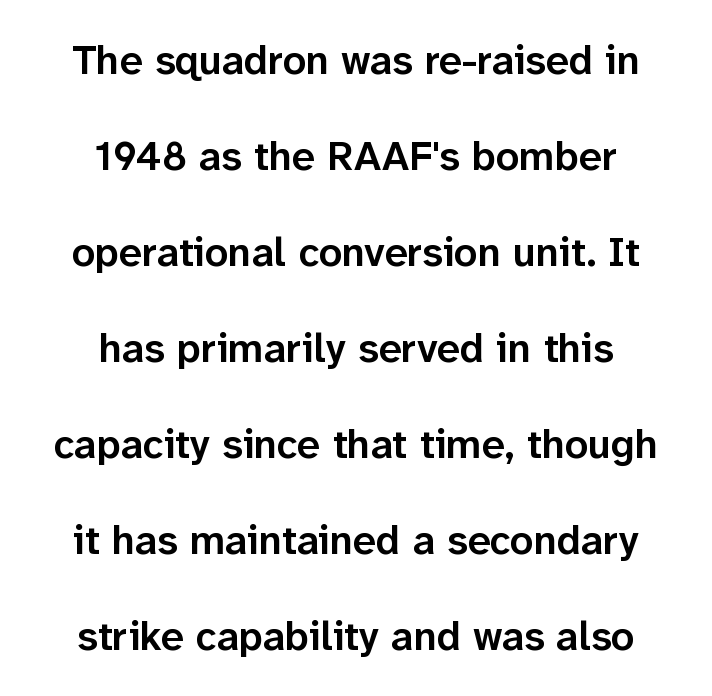
The image shows 41 px semibold sans-serif type, upright; set centered, loose line spacing (2.34x), normal letter spacing, not underlined; low stroke contrast and a medium x-height.
